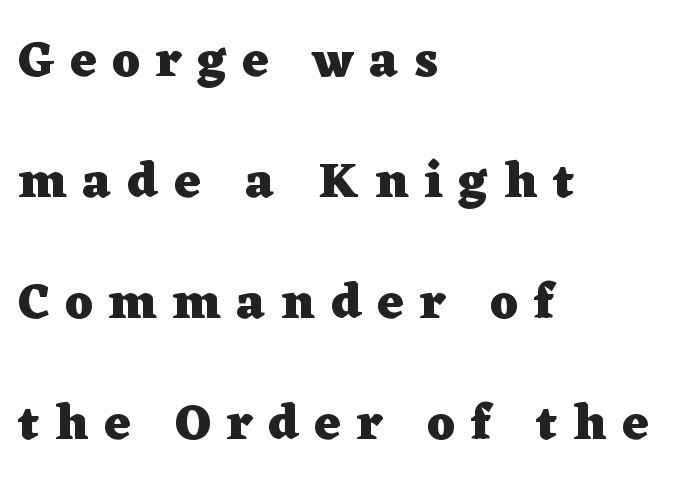
The passage shown is typed in a proportional face where columns would drift. A dark, heavy texture on the line: the type is bold. Substantial extra tracking has been applied to these lines. Italic? Not at all — the glyphs are vertical. The typeface chosen for these lines features serifs.
